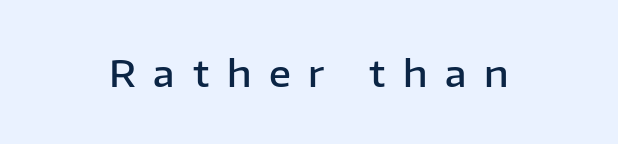
Q: Is the text bold? A: Semi-bold.
Q: Is the text italic (slanted)? A: No, it is upright.
Q: Is the typeface a serif or a sans-serif typeface? A: Sans-serif.
Q: Is the text underlined? A: No.
Q: Is the spacing between letters normal or unusually wide? A: Unusually wide.
Q: Width (condensed, normal, or wide)? A: Normal.
Q: Stroke contrast? A: Low.
Q: x-height? A: Medium.
Q: Monospaced? A: No.
